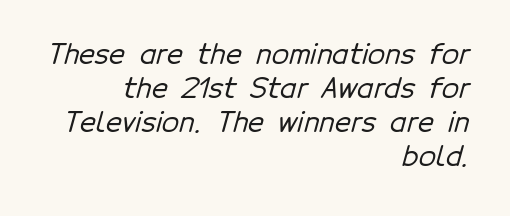
The image shows 28 px sans-serif type; set right-aligned, line spacing 1.22x, normal letter spacing, not underlined; low stroke contrast and a medium x-height.
